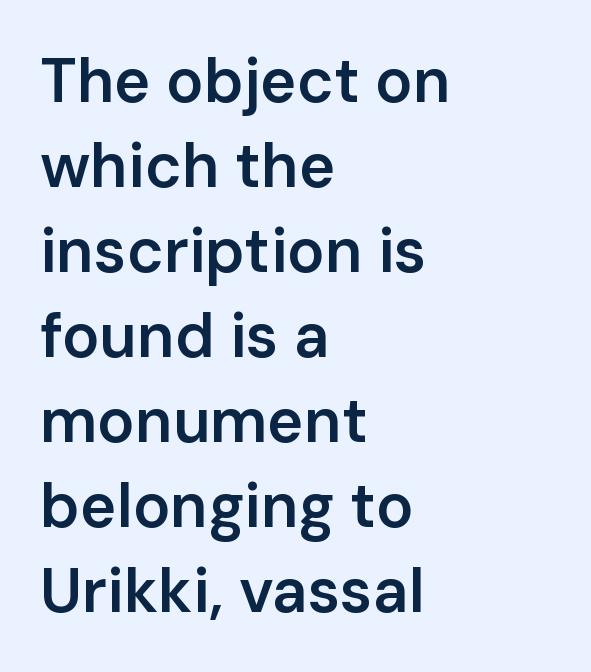
Q: Is the text bold? A: Semi-bold.
Q: Is the text italic (slanted)? A: No, it is upright.
Q: Is the typeface a serif or a sans-serif typeface? A: Sans-serif.
Q: Is the text underlined? A: No.
Q: How is the paragraph aligned? A: Left-aligned.
Q: Is the spacing between letters normal or unusually wide? A: Normal.
Q: Is the spacing between lines tight, normal or loose? A: Normal.
Q: Width (condensed, normal, or wide)? A: Normal.
Q: Stroke contrast? A: Low.
Q: x-height? A: Medium.
Q: Monospaced? A: No.
